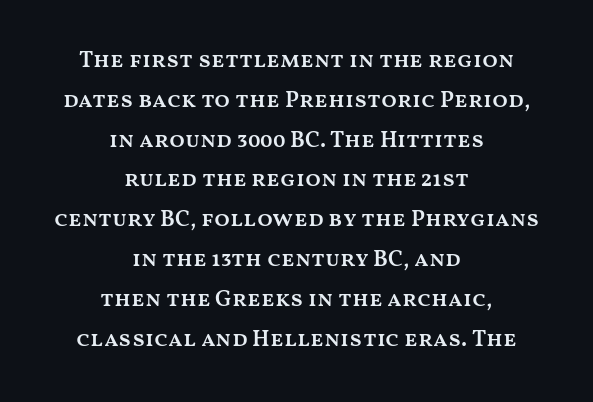
Q: Is the text bold? A: Semi-bold.
Q: Is the text italic (slanted)? A: No, it is upright.
Q: Is the text underlined? A: No.
Q: How is the paragraph aligned? A: Centered.
Q: Is the spacing between letters normal or unusually wide? A: Normal.
